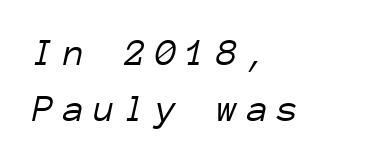
Looks like terminal output: every glyph gets an equal slot. Leftover space on each line is placed entirely after the last word. Tracking here is generous; glyphs stand well apart from one another. Does the leading feel generous? No, just average. Compared with ordinary roman type, these characters are visibly tilted.
